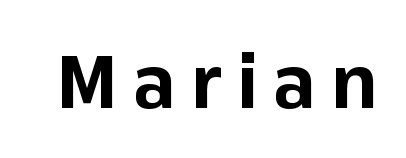
Q: Is the text bold? A: Yes.
Q: Is the text italic (slanted)? A: No, it is upright.
Q: Is the typeface a serif or a sans-serif typeface? A: Sans-serif.
Q: Is the text underlined? A: No.
Q: Is the spacing between letters normal or unusually wide? A: Unusually wide.
Q: Width (condensed, normal, or wide)? A: Normal.
Q: Stroke contrast? A: Low.
Q: x-height? A: Medium.
Q: Monospaced? A: No.
